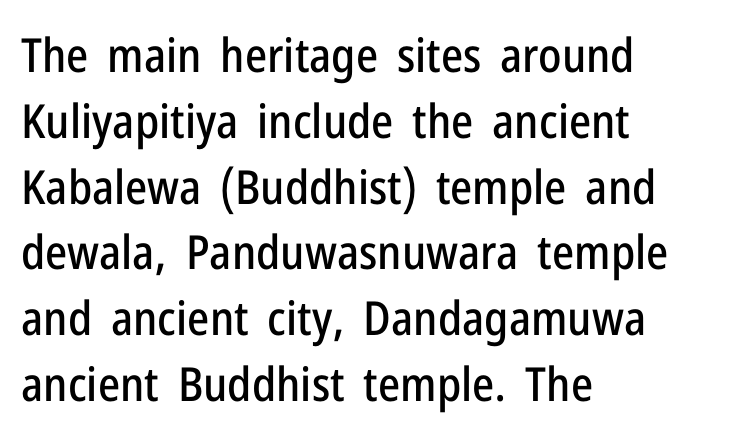
{"serif": "no", "italic": "no", "width": "condensed", "stroke_contrast": "low", "x_height": "medium", "monospaced": "no", "underline": "no", "align": "left", "line_spacing": "normal", "line_spacing_ratio": 1.4, "letter_spacing": "normal", "letter_spacing_em": 0.0, "glyph_px": 47}
